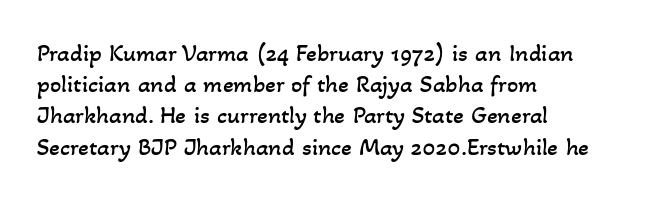
Q: Is the text bold? A: No.
Q: Is the text underlined? A: No.
Q: How is the paragraph aligned? A: Left-aligned.
Q: Is the spacing between letters normal or unusually wide? A: Normal.
Q: Is the spacing between lines tight, normal or loose? A: Normal.
